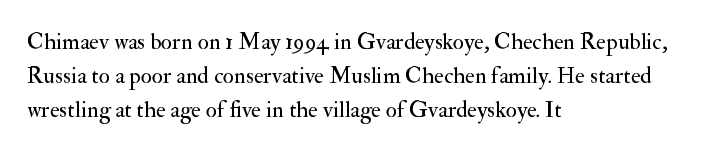
The type sits square on the baseline with zero lean. Stem width sits at or under what a default text font uses. Horizontally, the lines are justified to the leading edge only. This sample keeps an unexceptional amount of space between lines. The space beneath each line is pristine and unruled. There is no visible air inserted between adjacent glyphs.
